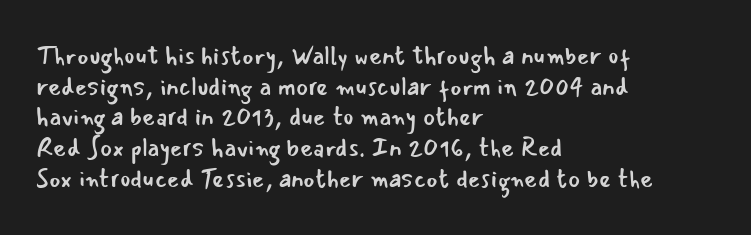
{"italic": "no", "bold": "no", "underline": "no", "align": "left", "line_spacing_ratio": 1.23, "letter_spacing": "normal", "letter_spacing_em": 0.0, "glyph_px": 25}
